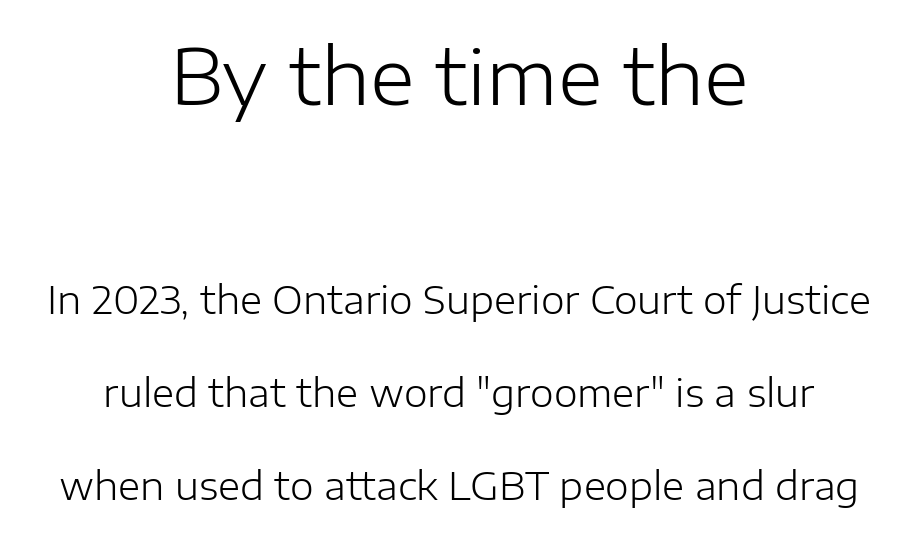
The image shows 77 px light sans-serif type, upright; set centered, loose line spacing (2.44x), normal letter spacing, not underlined; the first (top) block is 2.03x larger; low stroke contrast and a medium x-height.
